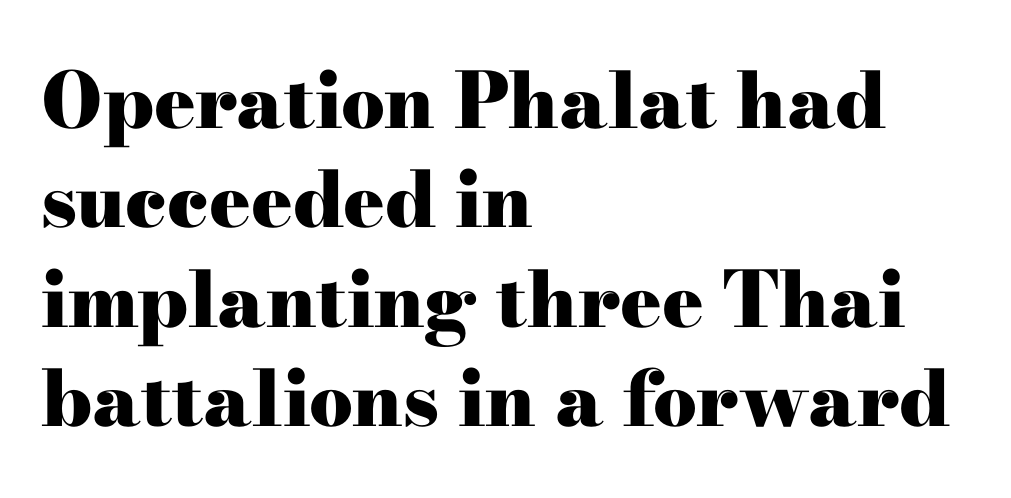
The image shows 77 px heavy, wide serif type, upright; set left-aligned, normal line spacing (1.29x), normal letter spacing, not underlined; high stroke contrast and a small x-height.
